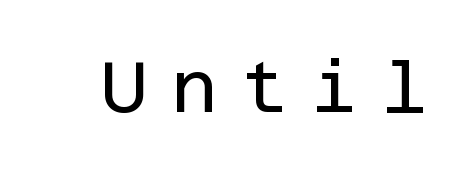
Q: Is the text bold? A: No.
Q: Is the text italic (slanted)? A: No, it is upright.
Q: Is the typeface a serif or a sans-serif typeface? A: Sans-serif.
Q: Is the text underlined? A: No.
Q: Is the spacing between letters normal or unusually wide? A: Unusually wide.
Q: Width (condensed, normal, or wide)? A: Normal.
Q: Stroke contrast? A: Low.
Q: x-height? A: Large.
